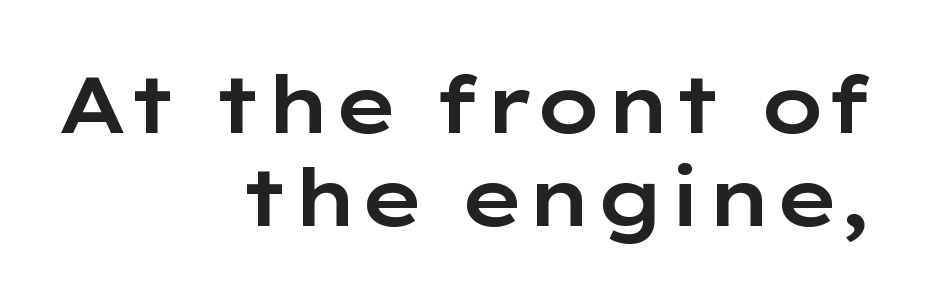
{"serif": "no", "italic": "no", "width": "wide", "stroke_contrast": "low", "x_height": "medium", "monospaced": "no", "underline": "no", "align": "right", "line_spacing_ratio": 1.16, "letter_spacing": "normal", "letter_spacing_em": 0.0, "glyph_px": 80}
